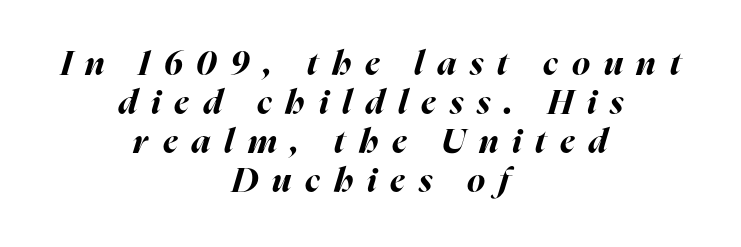
{"italic": "yes", "lean": "right", "slant_degrees": 16, "bold": "yes", "weight": "bold", "width": "normal", "stroke_contrast": "high", "x_height": "medium", "monospaced": "no", "underline": "no", "align": "center", "line_spacing": "tight", "line_spacing_ratio": 1.15, "letter_spacing": "wide", "letter_spacing_em": 0.41, "glyph_px": 34}
